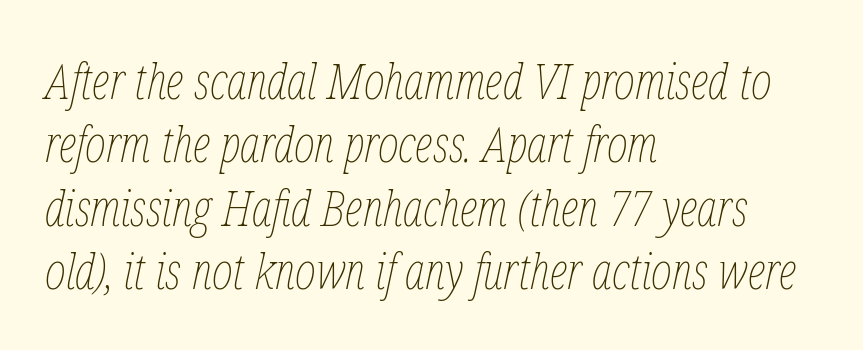
The image shows 50 px thin, condensed type, italic (leaning right); set left-aligned, normal line spacing (1.27x), normal letter spacing, not underlined; low stroke contrast and a medium x-height.
